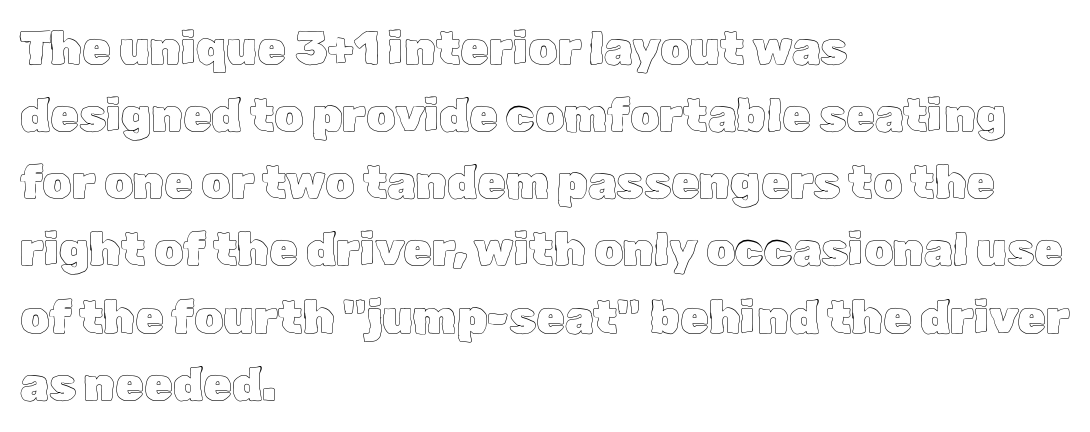
The image shows 46 px text type, upright; set left-aligned, normal line spacing (1.46x), normal letter spacing, not underlined; a medium x-height.
